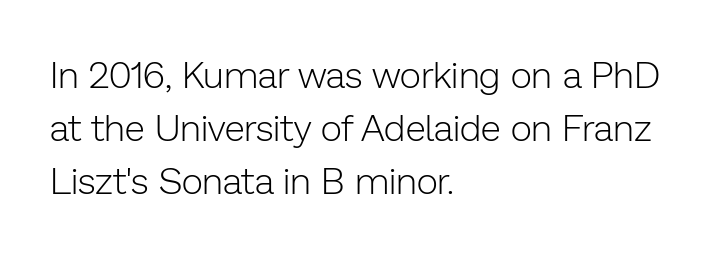
Q: Is the text bold? A: No.
Q: Is the text italic (slanted)? A: No, it is upright.
Q: Is the typeface a serif or a sans-serif typeface? A: Sans-serif.
Q: Is the text underlined? A: No.
Q: How is the paragraph aligned? A: Left-aligned.
Q: Is the spacing between letters normal or unusually wide? A: Normal.
Q: Is the spacing between lines tight, normal or loose? A: Normal.
Q: Width (condensed, normal, or wide)? A: Normal.
Q: Stroke contrast? A: Low.
Q: x-height? A: Medium.
Q: Monospaced? A: No.
